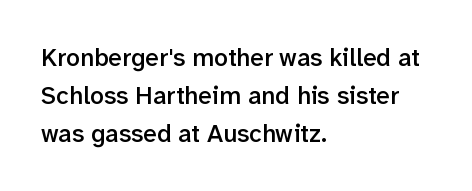
Q: Is the text bold? A: Semi-bold.
Q: Is the text italic (slanted)? A: No, it is upright.
Q: Is the text underlined? A: No.
Q: How is the paragraph aligned? A: Left-aligned.
Q: Is the spacing between letters normal or unusually wide? A: Normal.
Q: Is the spacing between lines tight, normal or loose? A: Normal.
